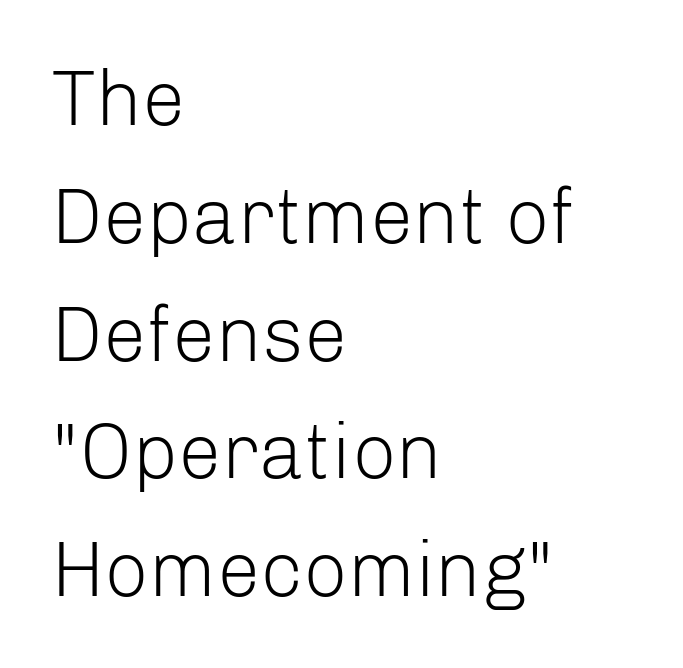
The text block is weighted toward the left margin, trailing off unevenly rightward. Look at the bottom of the vertical strokes: they stop flat, with no serifs. Looks like regular typesetting: each glyph gets only the width it needs. Quick note: interline space is typical. Unbolded letterforms with no extra heft. Anything drawn beneath the words? Only blank space.
